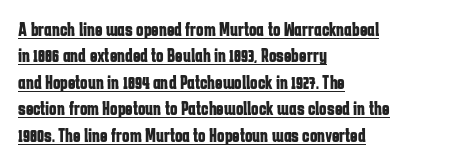
Q: Is the text bold? A: Yes.
Q: Is the text italic (slanted)? A: No, it is upright.
Q: Is the text underlined? A: Yes.
Q: How is the paragraph aligned? A: Left-aligned.
Q: Is the spacing between letters normal or unusually wide? A: Normal.
Q: Is the spacing between lines tight, normal or loose? A: Normal.
